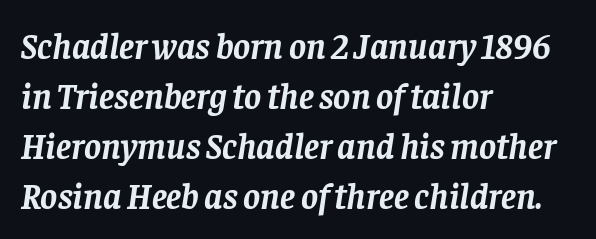
The image shows 36 px semibold serif type, italic (leaning right); set left-aligned, normal line spacing (1.39x), normal letter spacing, not underlined; low stroke contrast and a large x-height.
